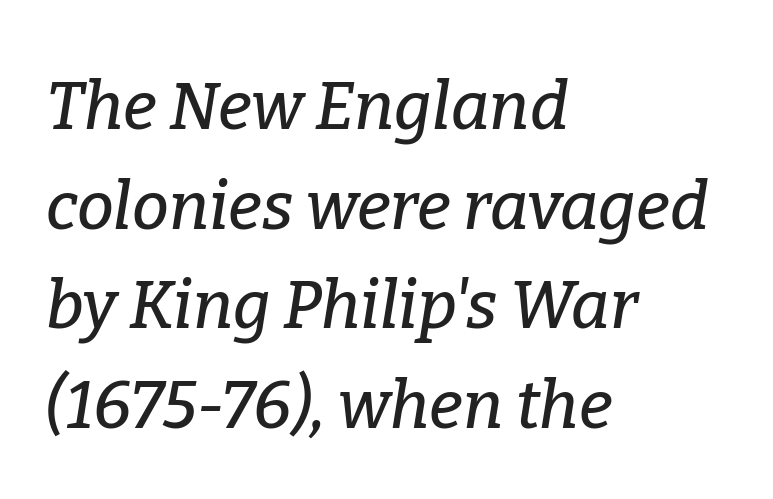
The image shows 66 px serif type, italic (leaning right); set left-aligned, normal line spacing (1.51x), normal letter spacing, not underlined; low stroke contrast and a medium x-height.
